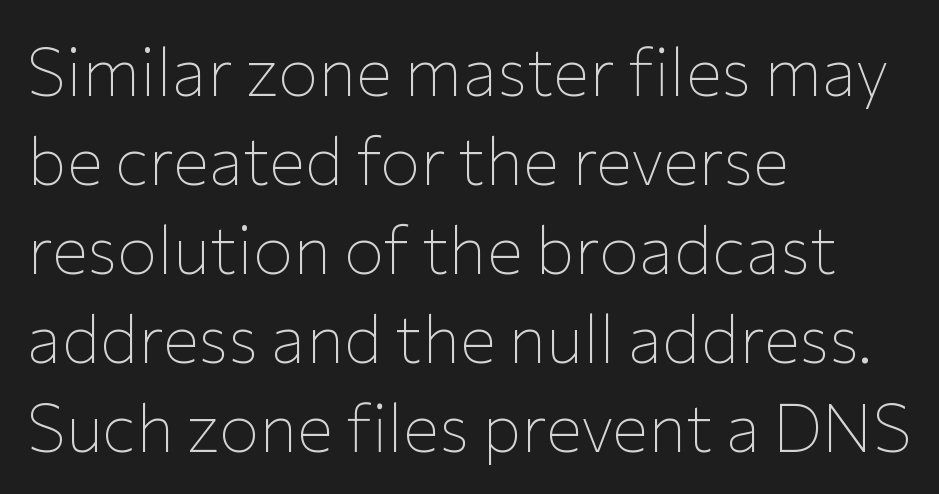
Q: Is the text bold? A: No.
Q: Is the text italic (slanted)? A: No, it is upright.
Q: Is the typeface a serif or a sans-serif typeface? A: Sans-serif.
Q: Is the text underlined? A: No.
Q: How is the paragraph aligned? A: Left-aligned.
Q: Is the spacing between letters normal or unusually wide? A: Normal.
Q: Is the spacing between lines tight, normal or loose? A: Normal.
Q: Width (condensed, normal, or wide)? A: Normal.
Q: Stroke contrast? A: Low.
Q: x-height? A: Medium.
Q: Monospaced? A: No.
